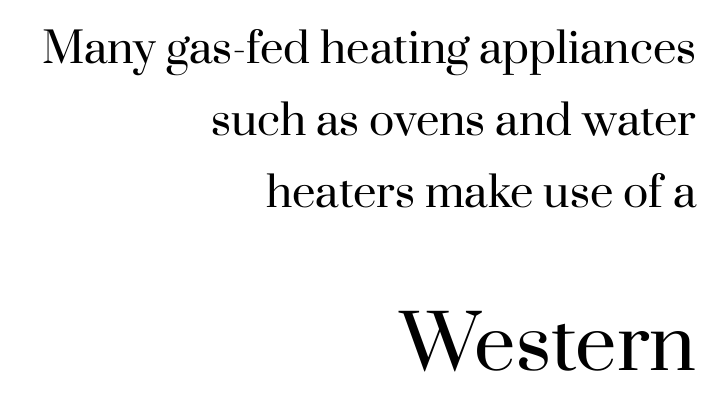
Q: Is the text bold? A: No.
Q: Is the text italic (slanted)? A: No, it is upright.
Q: Is the typeface a serif or a sans-serif typeface? A: Serif.
Q: Is the text underlined? A: No.
Q: How is the paragraph aligned? A: Right-aligned.
Q: Is the spacing between letters normal or unusually wide? A: Normal.
Q: Which block of text is set in a larger size, the first (top) or the second (bottom)? A: The second (bottom) one.
Q: Width (condensed, normal, or wide)? A: Normal.
Q: Stroke contrast? A: High.
Q: x-height? A: Small.
Q: Monospaced? A: No.
